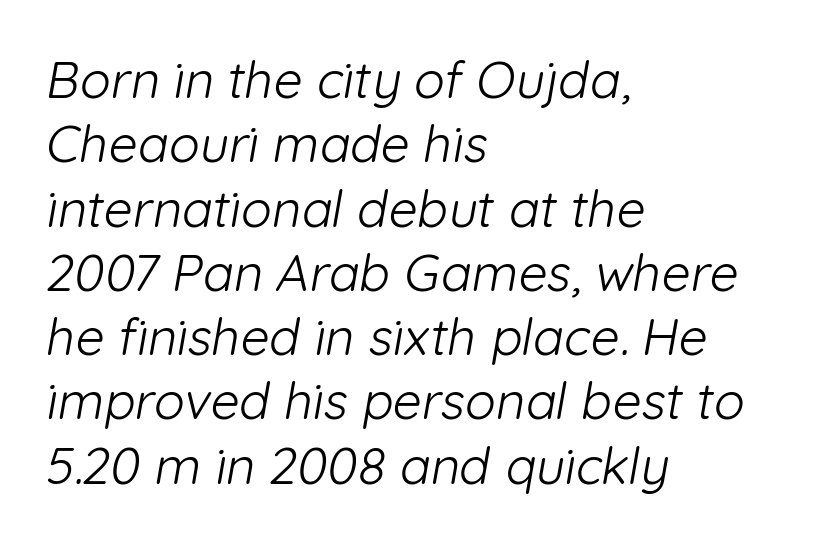
The image shows 51 px light sans-serif type; set left-aligned, normal line spacing (1.26x), normal letter spacing, not underlined; low stroke contrast and a medium x-height.
